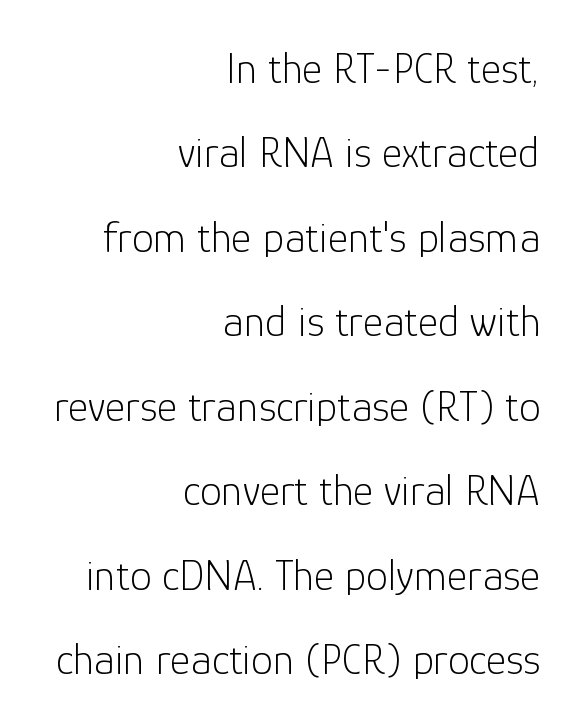
Leftover space on each line is placed entirely before the opening word. Proportional: the letters do not fall into vertical columns. Just letters on the line, the space beneath them empty. The typeface has the unassuming heft of standard copy or less. The rendering shows plain stroke endings on the letterforms — a sans-serif design.
